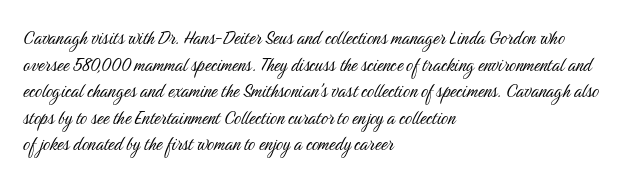
The face used here is rendered with its standard letterfit. The rag falls on the right side of this text block. The typeface has the unassuming heft of standard copy or less.
